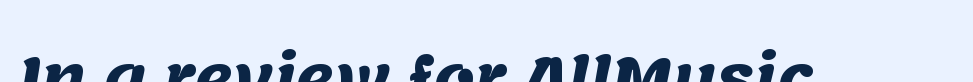
The image shows 58 px heavy sans-serif type; set normal letter spacing, not underlined; medium stroke contrast and a large x-height.
